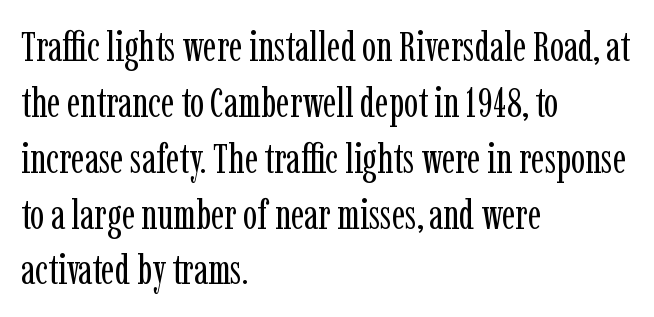
This sample has the flowing, uneven cadence of proportional lettering. Characters remain perfectly vertical along every line. Regarding serifs, this sample has them. Compared with typical body copy, the letter spacing here is the same.
